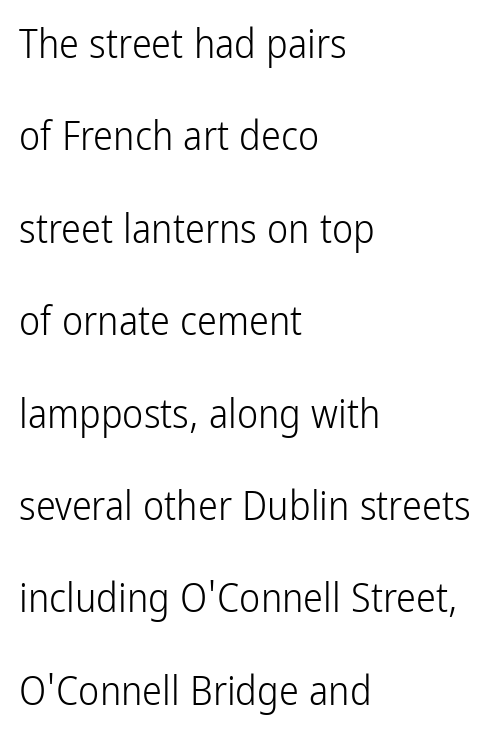
{"serif": "no", "italic": "no", "bold": "no", "weight": "light", "width": "condensed", "stroke_contrast": "low", "x_height": "medium", "monospaced": "no", "underline": "no", "align": "left", "line_spacing": "loose", "line_spacing_ratio": 2.31, "letter_spacing": "normal", "letter_spacing_em": 0.0, "glyph_px": 40}
